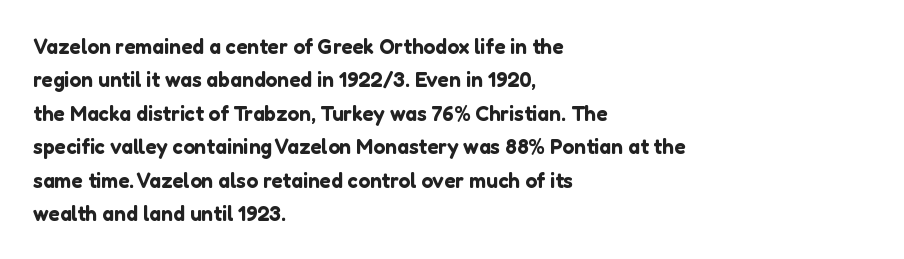
Nobody drew a line under any word here. A student would call this left alignment; a typographer would say flush left, rag right. Rendered with straight, roman letterforms. In terms of leading, this rendering sits right in the middle. Characters follow at the spacing the type designer built in.
